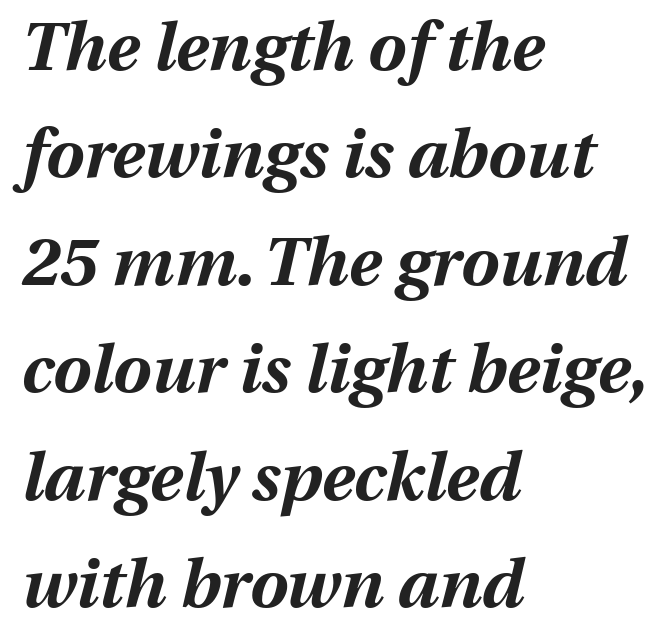
Q: Is the text bold? A: Yes.
Q: Is the text italic (slanted)? A: Yes, it leans right by about 13 degrees.
Q: Is the text underlined? A: No.
Q: How is the paragraph aligned? A: Left-aligned.
Q: Is the spacing between letters normal or unusually wide? A: Normal.
Q: Is the spacing between lines tight, normal or loose? A: Normal.
Q: Width (condensed, normal, or wide)? A: Normal.
Q: Stroke contrast? A: Medium.
Q: x-height? A: Medium.
Q: Monospaced? A: No.
